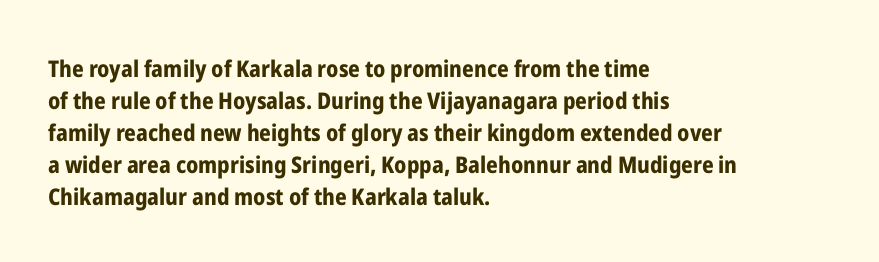
Q: Is the text bold? A: Yes.
Q: Is the text italic (slanted)? A: No, it is upright.
Q: Is the text underlined? A: No.
Q: How is the paragraph aligned? A: Left-aligned.
Q: Is the spacing between letters normal or unusually wide? A: Normal.
Q: Is the spacing between lines tight, normal or loose? A: Normal.
